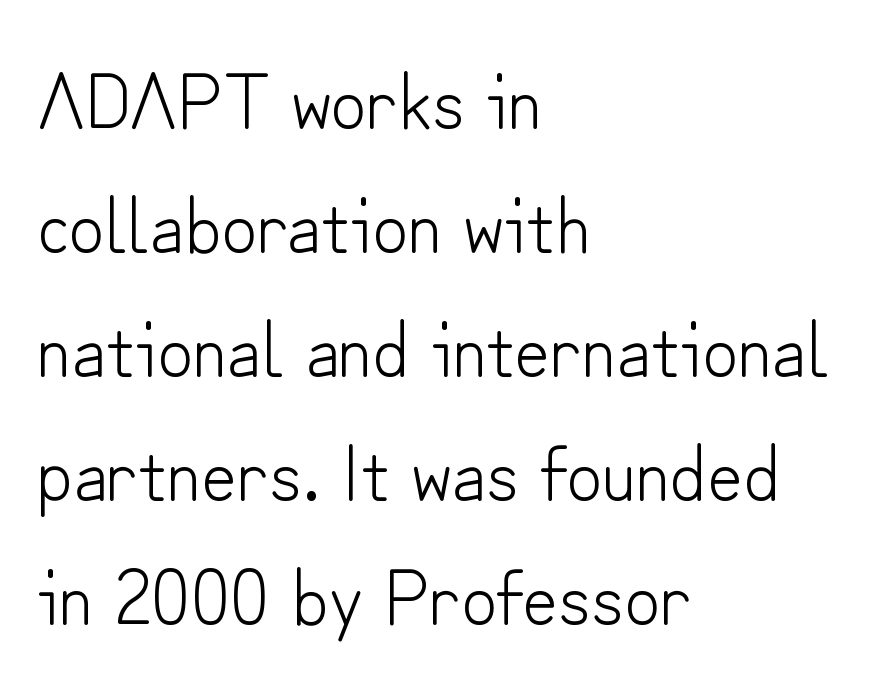
The image shows 78 px light sans-serif type, upright; set left-aligned, normal line spacing (1.59x), normal letter spacing, not underlined; low stroke contrast and a small x-height.
